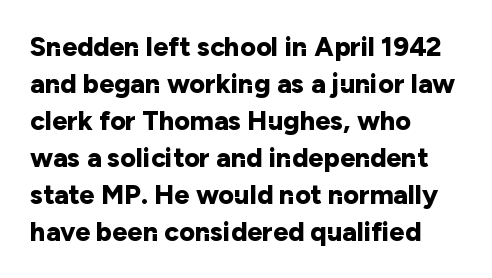
Q: Is the text bold? A: Yes.
Q: Is the text italic (slanted)? A: No, it is upright.
Q: Is the text underlined? A: No.
Q: How is the paragraph aligned? A: Left-aligned.
Q: Is the spacing between letters normal or unusually wide? A: Normal.
Q: Is the spacing between lines tight, normal or loose? A: Normal.
